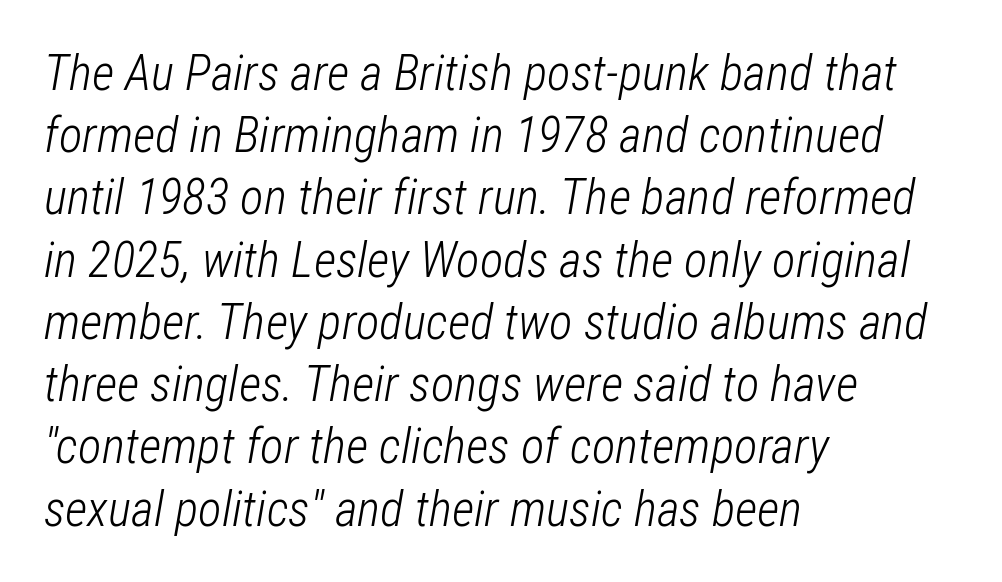
The line-height multiplier appears to be the usual default. The words here are not underlined. The rendering keeps characters at their native spacing. The letterforms sit at book weight or below.
